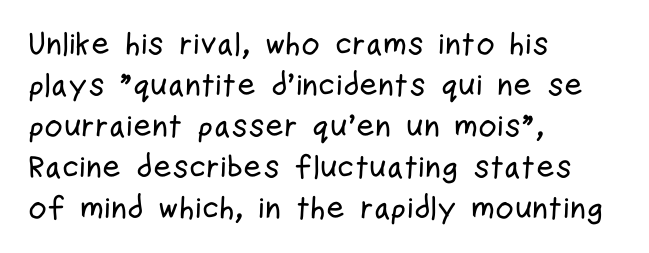
Q: Is the text italic (slanted)? A: No, it is upright.
Q: Is the typeface a serif or a sans-serif typeface? A: Sans-serif.
Q: Is the text underlined? A: No.
Q: How is the paragraph aligned? A: Left-aligned.
Q: Is the spacing between letters normal or unusually wide? A: Normal.
Q: Is the spacing between lines tight, normal or loose? A: Normal.
Q: Width (condensed, normal, or wide)? A: Condensed.
Q: Stroke contrast? A: Low.
Q: x-height? A: Medium.
Q: Monospaced? A: No.
